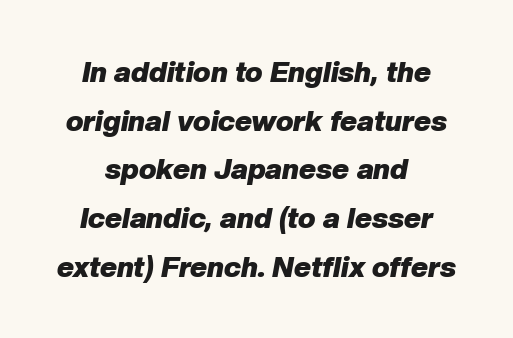
The image shows 29 px heavy type, italic (leaning right); set centered, normal line spacing (1.68x), normal letter spacing, not underlined; low stroke contrast and a medium x-height.
